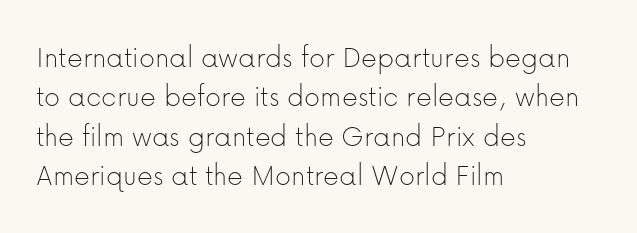
Is this a heavy cut? Hardly; it is regular or lighter. Tall strokes in this sample are plumb rather than angled. What stands out about the letter spacing? Nothing — it is the standard amount. Normally led — the rows are evenly, conventionally spaced.
